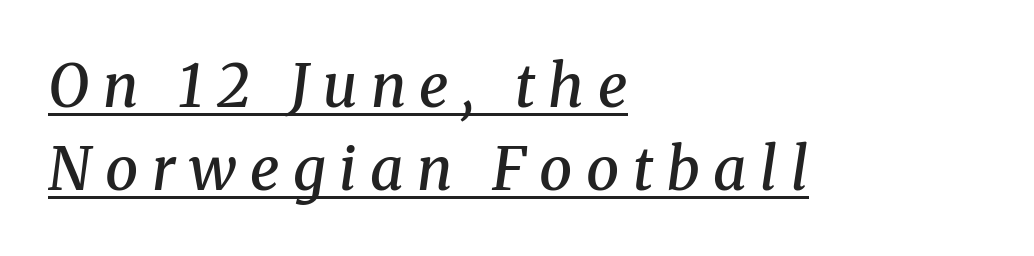
Q: Is the text bold? A: Semi-bold.
Q: Is the text italic (slanted)? A: Yes, it leans right by about 8 degrees.
Q: Is the typeface a serif or a sans-serif typeface? A: Serif.
Q: Is the text underlined? A: Yes.
Q: How is the paragraph aligned? A: Left-aligned.
Q: Is the spacing between letters normal or unusually wide? A: Unusually wide.
Q: Is the spacing between lines tight, normal or loose? A: Normal.
Q: Width (condensed, normal, or wide)? A: Normal.
Q: Stroke contrast? A: Medium.
Q: x-height? A: Medium.
Q: Monospaced? A: No.
